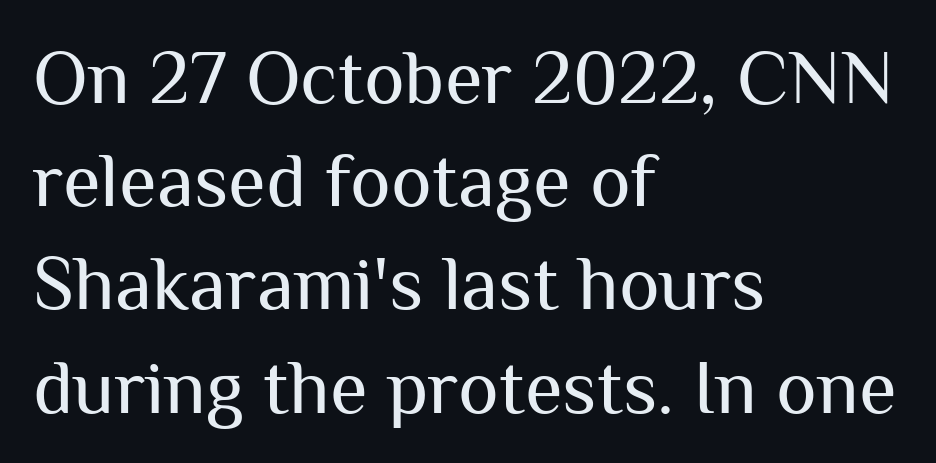
The image shows 77 px regular-weight sans-serif type, upright; set left-aligned, normal line spacing (1.34x), normal letter spacing, not underlined; medium stroke contrast and a medium x-height.
